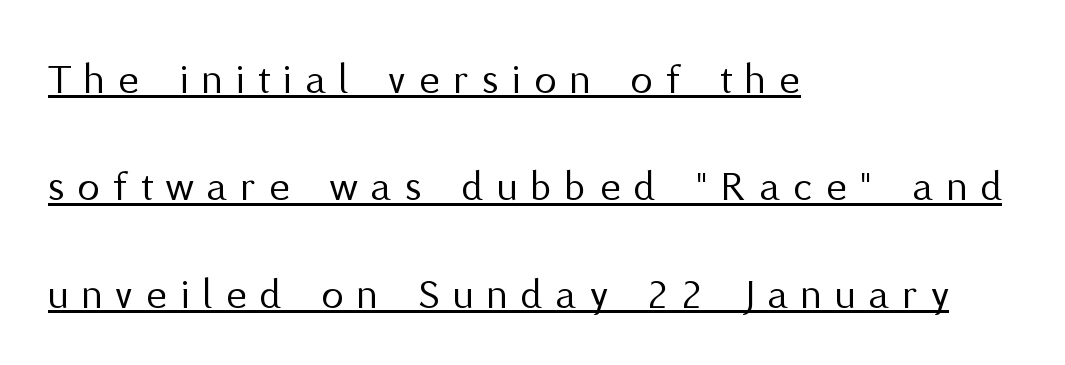
Q: Is the text bold? A: No.
Q: Is the text italic (slanted)? A: No, it is upright.
Q: Is the typeface a serif or a sans-serif typeface? A: Sans-serif.
Q: Is the text underlined? A: Yes.
Q: How is the paragraph aligned? A: Left-aligned.
Q: Is the spacing between letters normal or unusually wide? A: Unusually wide.
Q: Is the spacing between lines tight, normal or loose? A: Loose.
Q: Width (condensed, normal, or wide)? A: Normal.
Q: Stroke contrast? A: Medium.
Q: x-height? A: Medium.
Q: Monospaced? A: No.
